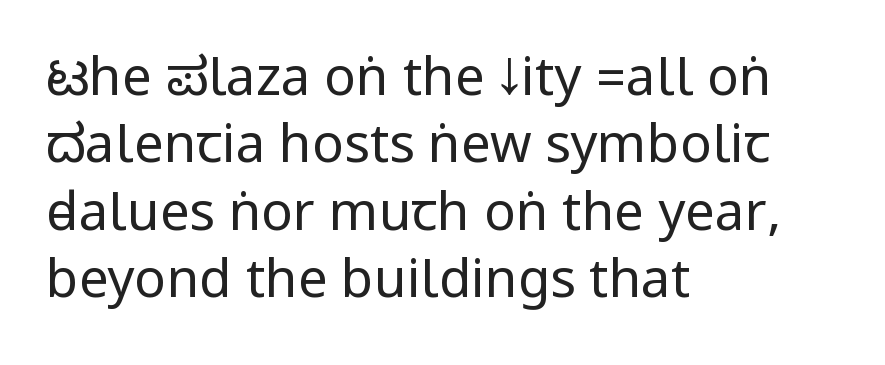
Q: Is the text bold? A: No.
Q: Is the text italic (slanted)? A: No, it is upright.
Q: Is the typeface a serif or a sans-serif typeface? A: Sans-serif.
Q: Is the text underlined? A: No.
Q: How is the paragraph aligned? A: Left-aligned.
Q: Is the spacing between letters normal or unusually wide? A: Normal.
Q: Is the spacing between lines tight, normal or loose? A: Normal.
Q: Width (condensed, normal, or wide)? A: Condensed.
Q: Stroke contrast? A: Low.
